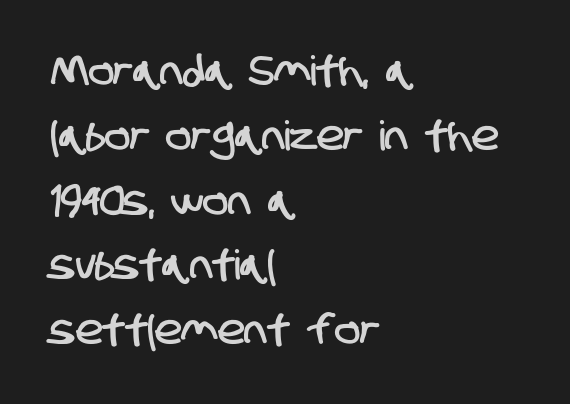
A typesetter would label this face a sans. The passage shown is typed in a proportional face where columns would drift. The lines sit at an ordinary, default distance from one another. The passage shown has conventional tracking throughout. One-word summary of the alignment: left. The passage shown is not underscored anywhere.
